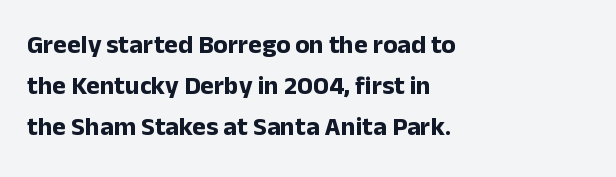
{"italic": "no", "bold": "yes", "underline": "no", "align": "left", "line_spacing": "normal", "line_spacing_ratio": 1.58, "letter_spacing": "normal", "letter_spacing_em": 0.0, "glyph_px": 26}
